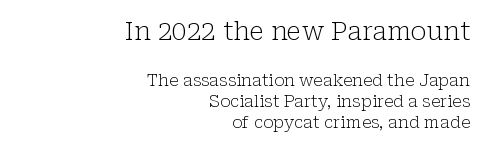
{"italic": "no", "bold": "no", "underline": "no", "align": "right", "line_spacing_ratio": 1.24, "letter_spacing": "normal", "letter_spacing_em": 0.0, "larger_block": "first", "size_ratio": 1.53, "glyph_px": 26}
